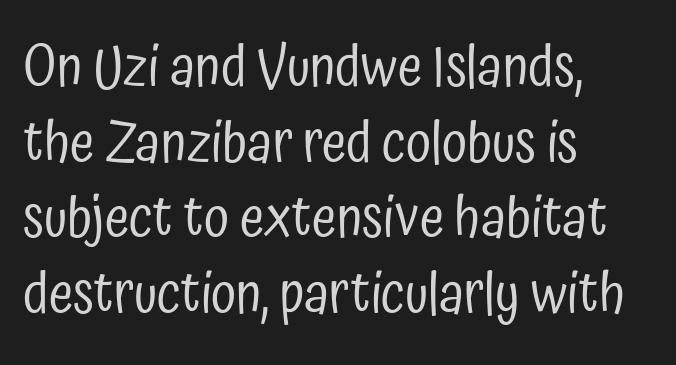
{"serif": "no", "italic": "no", "bold": "no", "weight": "regular", "width": "condensed", "stroke_contrast": "low", "x_height": "medium", "monospaced": "no", "underline": "no", "align": "left", "line_spacing": "normal", "line_spacing_ratio": 1.35, "letter_spacing": "normal", "letter_spacing_em": 0.0, "glyph_px": 56}
